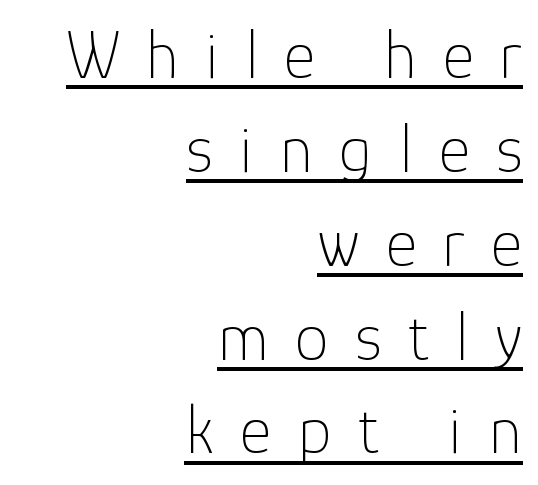
{"serif": "no", "italic": "no", "bold": "no", "weight": "thin", "width": "normal", "stroke_contrast": "low", "x_height": "medium", "monospaced": "no", "underline": "yes", "align": "right", "line_spacing": "normal", "line_spacing_ratio": 1.38, "letter_spacing": "wide", "letter_spacing_em": 0.39, "glyph_px": 68}
